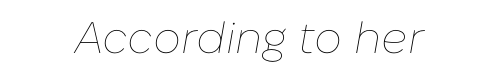
Q: Is the text bold? A: No.
Q: Is the text italic (slanted)? A: Yes, it leans right by about 10 degrees.
Q: Is the text underlined? A: No.
Q: Is the spacing between letters normal or unusually wide? A: Normal.
Q: Width (condensed, normal, or wide)? A: Normal.
Q: Stroke contrast? A: Low.
Q: x-height? A: Medium.
Q: Monospaced? A: No.
